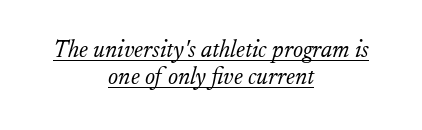
Q: Is the text bold? A: No.
Q: Is the text italic (slanted)? A: Yes, it leans right by about 17 degrees.
Q: Is the text underlined? A: Yes.
Q: How is the paragraph aligned? A: Centered.
Q: Is the spacing between letters normal or unusually wide? A: Normal.
Q: Is the spacing between lines tight, normal or loose? A: Tight.
